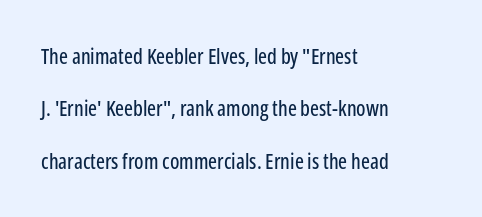
The image shows 21 px text type, upright; set left-aligned, loose line spacing (2.49x), normal letter spacing, not underlined.
